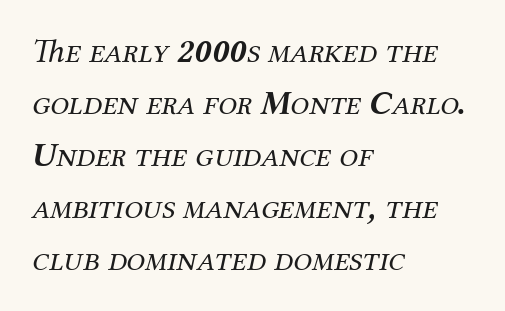
The image shows 34 px regular-weight serif type, italic (leaning right); set left-aligned, normal line spacing (1.53x), normal letter spacing, not underlined; medium stroke contrast and a medium x-height.
